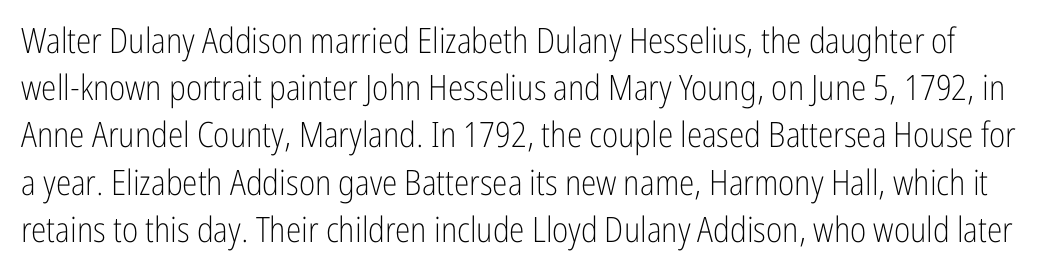
{"serif": "no", "italic": "no", "bold": "no", "weight": "light", "width": "condensed", "stroke_contrast": "low", "x_height": "medium", "monospaced": "no", "underline": "no", "line_spacing": "normal", "line_spacing_ratio": 1.35, "letter_spacing": "normal", "letter_spacing_em": 0.0, "glyph_px": 35}
